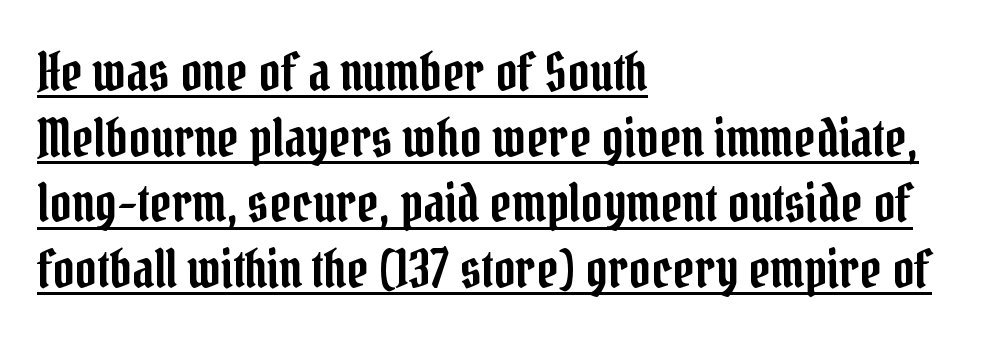
The image shows 53 px condensed serif type, upright; set left-aligned, line spacing 1.24x, normal letter spacing, underlined; low stroke contrast and a medium x-height.
